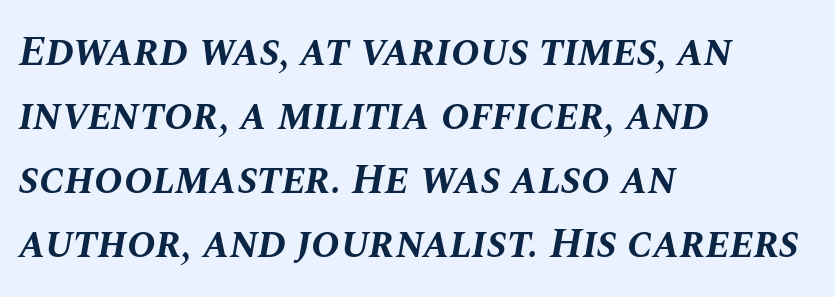
Has an underline been added? It has not. Whoever set this chose a conventional vertical rhythm. Compared with a centered layout, this one pins lines to the left instead. The type is set solid horizontally, with unmodified tracking. You could not count columns in this text — the font is proportionally spaced.
